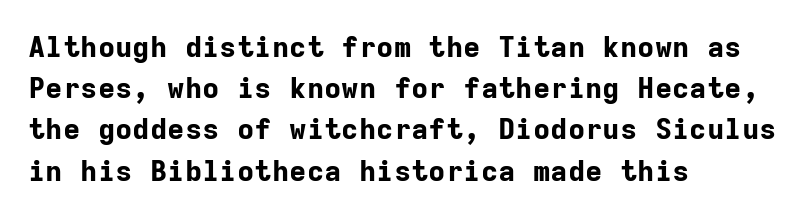
Q: Is the text bold? A: Yes.
Q: Is the text italic (slanted)? A: No, it is upright.
Q: Is the typeface a serif or a sans-serif typeface? A: Sans-serif.
Q: Is the text underlined? A: No.
Q: How is the paragraph aligned? A: Left-aligned.
Q: Is the spacing between letters normal or unusually wide? A: Normal.
Q: Is the spacing between lines tight, normal or loose? A: Normal.
Q: Width (condensed, normal, or wide)? A: Normal.
Q: Stroke contrast? A: Low.
Q: x-height? A: Medium.
Q: Monospaced? A: Yes.
